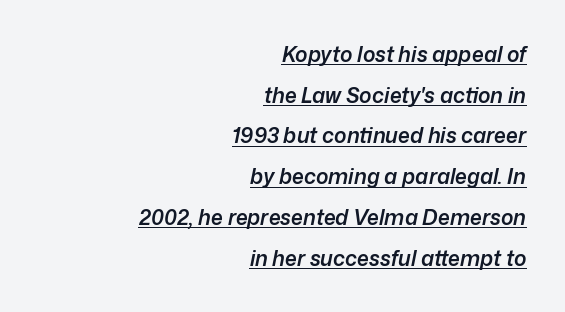
Q: Is the text bold? A: Semi-bold.
Q: Is the text italic (slanted)? A: Yes, it leans right by about 12 degrees.
Q: Is the text underlined? A: Yes.
Q: How is the paragraph aligned? A: Right-aligned.
Q: Is the spacing between letters normal or unusually wide? A: Normal.
Q: Is the spacing between lines tight, normal or loose? A: Loose.
